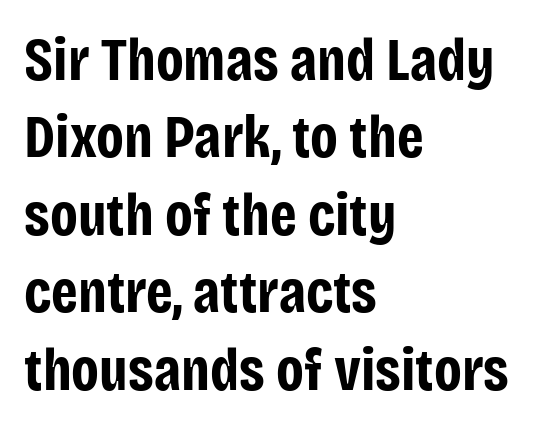
{"serif": "no", "italic": "no", "bold": "yes", "weight": "bold", "width": "condensed", "stroke_contrast": "low", "x_height": "large", "monospaced": "no", "underline": "no", "align": "left", "line_spacing": "normal", "line_spacing_ratio": 1.29, "letter_spacing": "normal", "letter_spacing_em": 0.0, "glyph_px": 60}
